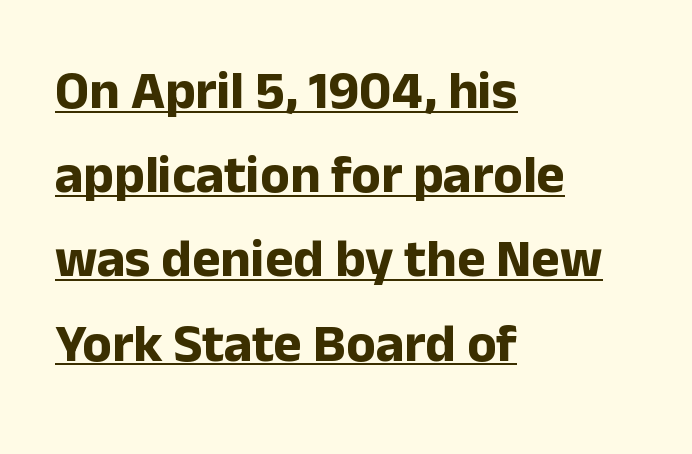
Q: Is the text bold? A: Yes.
Q: Is the text italic (slanted)? A: No, it is upright.
Q: Is the typeface a serif or a sans-serif typeface? A: Sans-serif.
Q: Is the text underlined? A: Yes.
Q: How is the paragraph aligned? A: Left-aligned.
Q: Is the spacing between letters normal or unusually wide? A: Normal.
Q: Is the spacing between lines tight, normal or loose? A: Normal.
Q: Width (condensed, normal, or wide)? A: Normal.
Q: Stroke contrast? A: Low.
Q: x-height? A: Medium.
Q: Monospaced? A: No.
